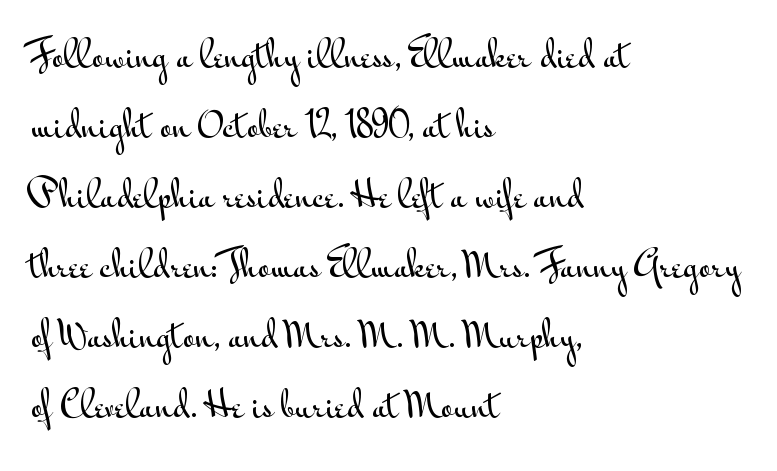
Each letter keeps its own natural width here, so spacing adapts to shape. Characters follow at the spacing the type designer built in. Regarding leading, the lines here are spaced well apart. Decoration check: the copy has no underline. Short and long lines alike share a common starting point at left.
